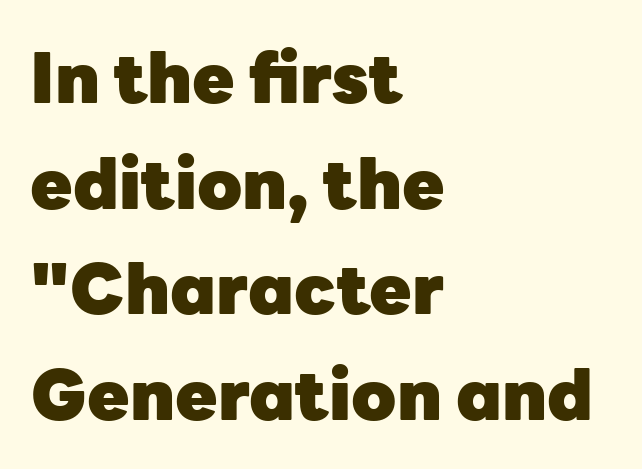
Horizontally, the lines are justified to the leading edge only. The face used here has the dense, thick strokes of a bold. Looks like regular typesetting: each glyph gets only the width it needs. A typesetter would label this face a sans. Between one letter and the next there's only the usual sliver of space.
